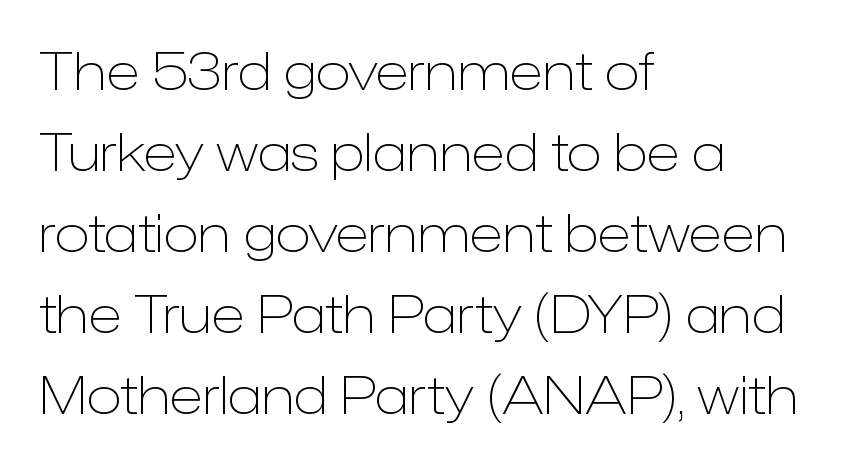
Bold? No — there's no thickening of the strokes. The passage is arranged the way most books set body copy — flush left. A typesetter would label this face a sans. Students, observe: this is what conventionally led text looks like. The letters advance in unequal steps, a hallmark of proportional type.
